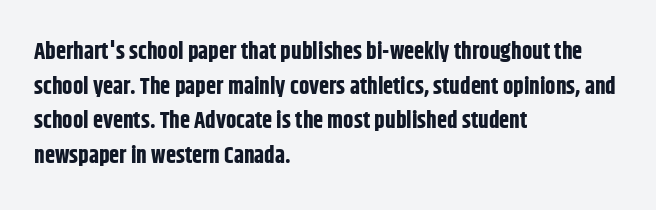
Every stem runs plumb, perpendicular to the baseline. The typesetting leans heavy: a genuine bold. Anything drawn beneath the words? Only blank space. The paragraph shown leans on its left margin. In terms of letterspacing, this is plain default setting. The space between consecutive lines is moderate.
